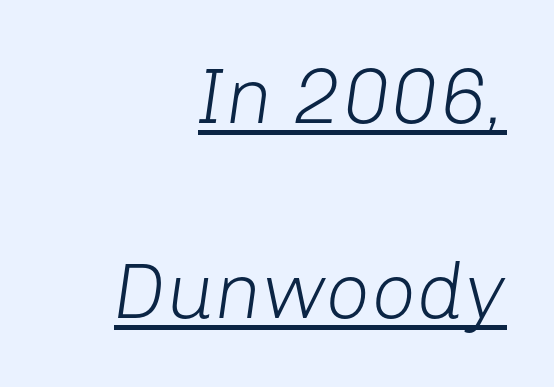
Is the type slanted? Yes — the strokes lean at a clear angle. The passage shown is typed in a proportional face where columns would drift. Does the copy run flush right? Yes — the right margin is perfectly even. Each new line begins a long way beneath the previous one. The weight would be labelled regular, book, light, or lighter still.
